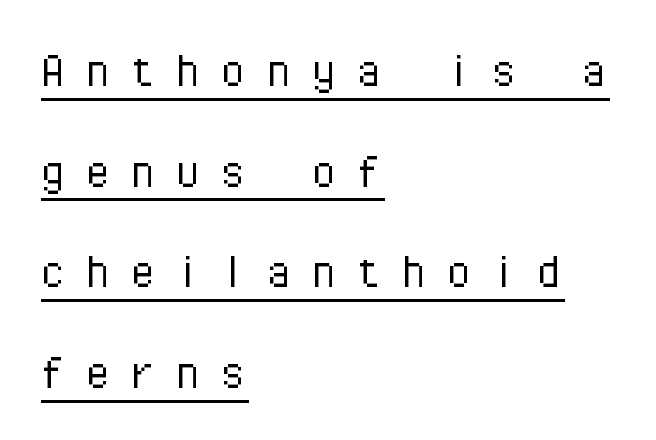
Q: Is the text bold? A: No.
Q: Is the text italic (slanted)? A: No, it is upright.
Q: Is the typeface a serif or a sans-serif typeface? A: Sans-serif.
Q: Is the text underlined? A: Yes.
Q: How is the paragraph aligned? A: Left-aligned.
Q: Is the spacing between letters normal or unusually wide? A: Unusually wide.
Q: Width (condensed, normal, or wide)? A: Normal.
Q: Stroke contrast? A: Low.
Q: x-height? A: Medium.
Q: Monospaced? A: Yes.
